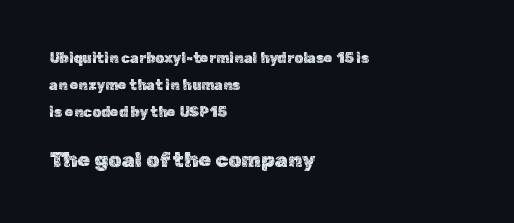
In this sample the second text group is rendered at the bigger scale. Standard letterfit; no display-style spreading of the glyphs. The letters stand straight up with perfectly vertical stems. No word sits above an underline. Reading down the column, the eye jumps a long way to each next line.
